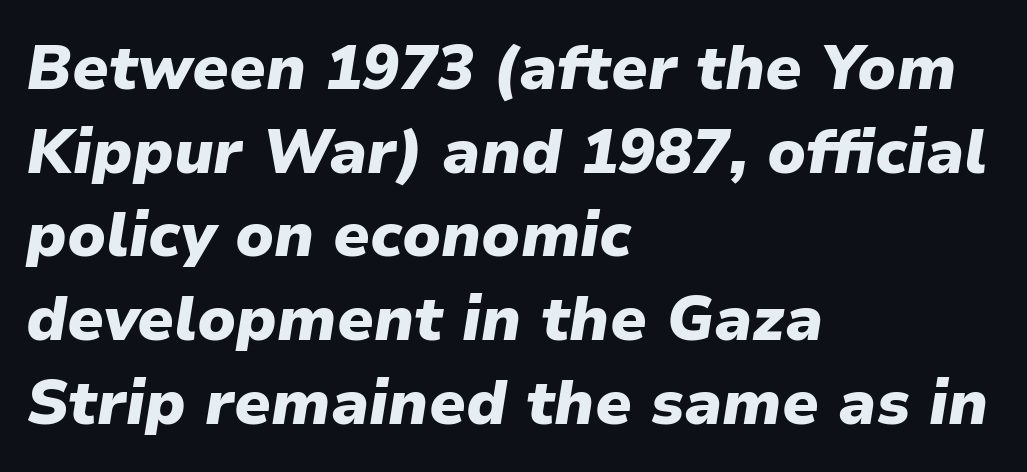
The image shows 62 px heavy type, italic (leaning right); set left-aligned, normal line spacing (1.35x), normal letter spacing, not underlined; low stroke contrast and a medium x-height.
